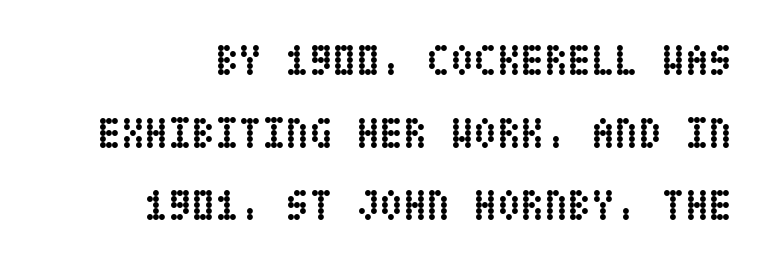
No extra tracking has been applied to these lines. Heavy-handed strokes throughout: this text is bold. The block of text has a typical density, with ordinary space between rows. Underlining? Definitely not there. These lines stack with their right ends in a neat column.
